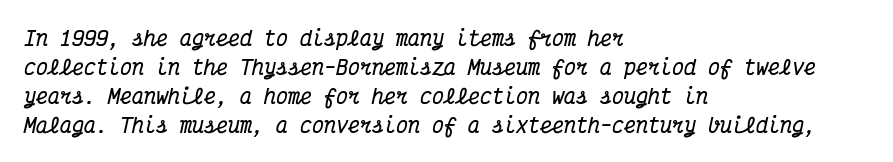
{"italic": "yes", "lean": "right", "slant_degrees": 12, "bold": "yes", "underline": "no", "align": "left", "line_spacing": "normal", "line_spacing_ratio": 1.45, "letter_spacing": "normal", "letter_spacing_em": 0.0, "glyph_px": 20}
